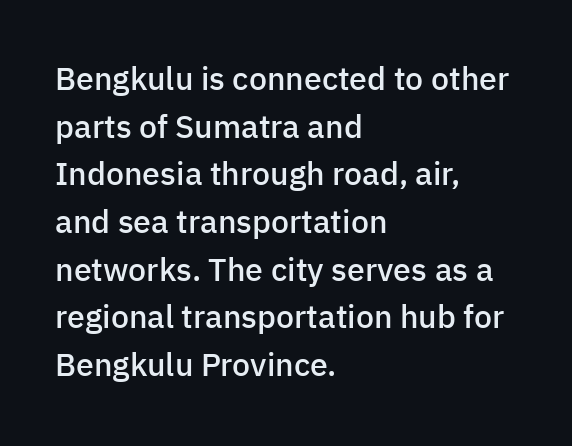
The foot of each line stays bare and open. Look at the tracking — it's just the regular setting, nothing added. A typesetter would mark this as roman, not italic. Every letter is mildly thick-stroked: semibold rather than bold.
